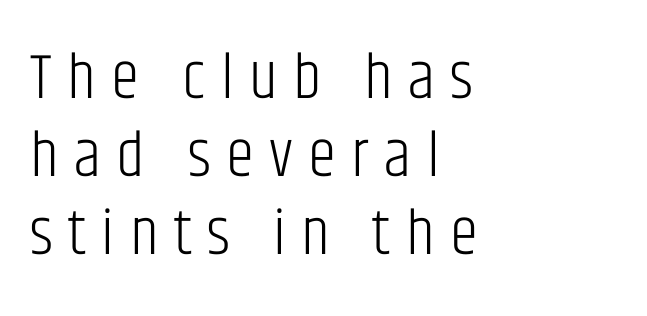
Just letters on the line, the space beneath them empty. Stroke terminals: plain, sans-serif. Bold? No — there's no thickening of the strokes. These lines stack with their left ends in a neat column. The horizontal fit of the characters is loose and conspicuously gappy.
